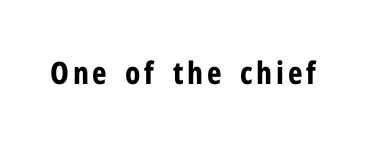
The image shows 31 px bold, condensed sans-serif type, upright; set not underlined; low stroke contrast and a medium x-height.
